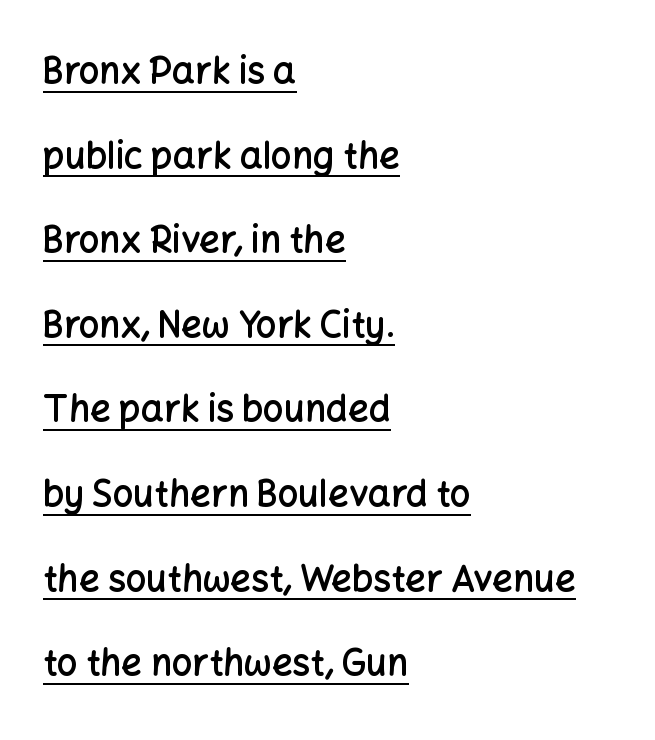
{"serif": "no", "italic": "no", "bold": "semi", "weight": "semibold", "width": "normal", "stroke_contrast": "low", "x_height": "medium", "monospaced": "no", "underline": "yes", "align": "left", "line_spacing": "loose", "line_spacing_ratio": 2.35, "letter_spacing": "normal", "letter_spacing_em": 0.0, "glyph_px": 36}
